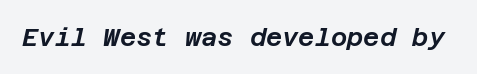
What stands out about the letter spacing? Nothing — it is the standard amount. It's the slanting kind of type. Glance below the letters and you will spot only blank space.
